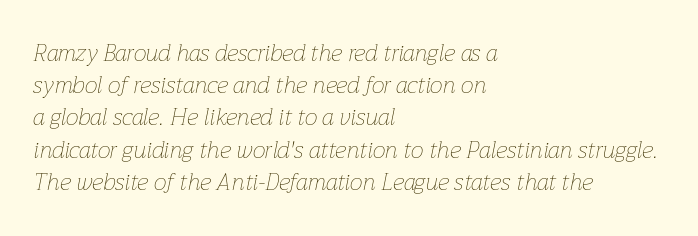
The image shows 23 px text type, italic (leaning right); set left-aligned, normal line spacing (1.4x), normal letter spacing, not underlined.
